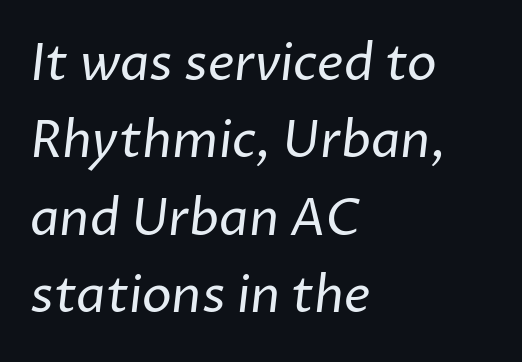
{"serif": "no", "bold": "no", "weight": "regular", "width": "normal", "stroke_contrast": "low", "x_height": "medium", "monospaced": "no", "underline": "no", "align": "left", "line_spacing": "normal", "line_spacing_ratio": 1.55, "letter_spacing": "normal", "letter_spacing_em": 0.0, "glyph_px": 50}
